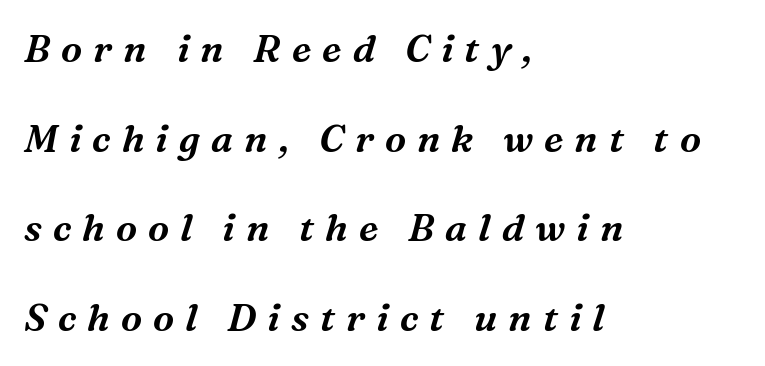
The image shows 38 px serif type, italic (leaning right); set left-aligned, loose line spacing (2.36x), unusually wide letter spacing (+0.29 em), not underlined; medium stroke contrast and a medium x-height.
